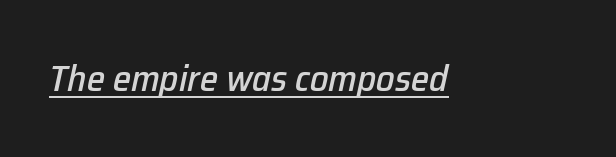
Q: Is the text italic (slanted)? A: Yes, it leans right by about 12 degrees.
Q: Is the text underlined? A: Yes.
Q: Is the spacing between letters normal or unusually wide? A: Normal.
Q: Width (condensed, normal, or wide)? A: Normal.
Q: Stroke contrast? A: Low.
Q: x-height? A: Medium.
Q: Monospaced? A: No.
